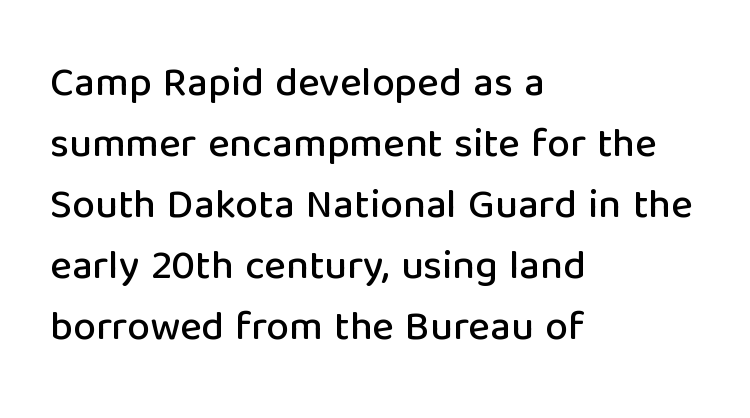
{"serif": "no", "italic": "no", "width": "normal", "stroke_contrast": "low", "x_height": "medium", "monospaced": "no", "underline": "no", "align": "left", "line_spacing": "normal", "line_spacing_ratio": 1.49, "letter_spacing": "normal", "letter_spacing_em": 0.0, "glyph_px": 41}
